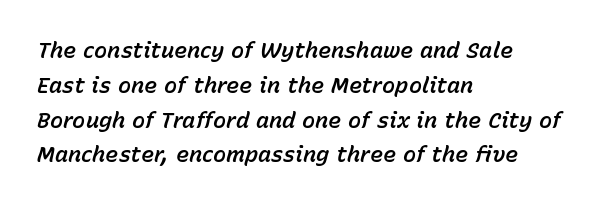
What stands out about the letter spacing? Nothing — it is the standard amount. Regarding leading, the lines here are spaced in the standard way. Where is the straight margin? On the left. When letters slant like this, we call the style italic.
